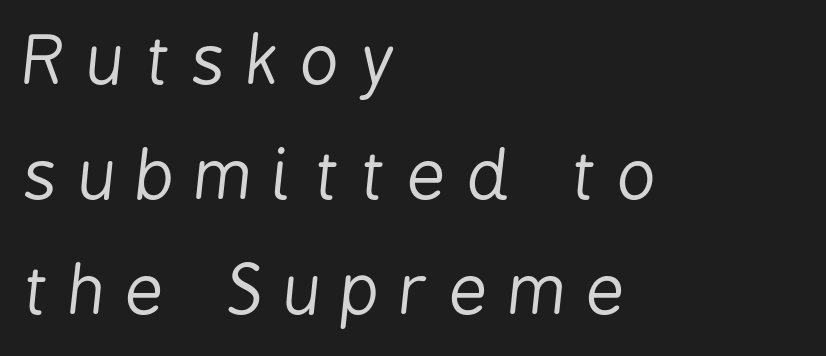
Quick note: italic. This sample has the flowing, uneven cadence of proportional lettering. Someone cranked the tracking dial way up on this one. The ragged edge is on the right, which tells us the setting is flush left. The specimen omits any rule beneath the text block's lines. The face looks like a standard text weight, possibly lighter.
